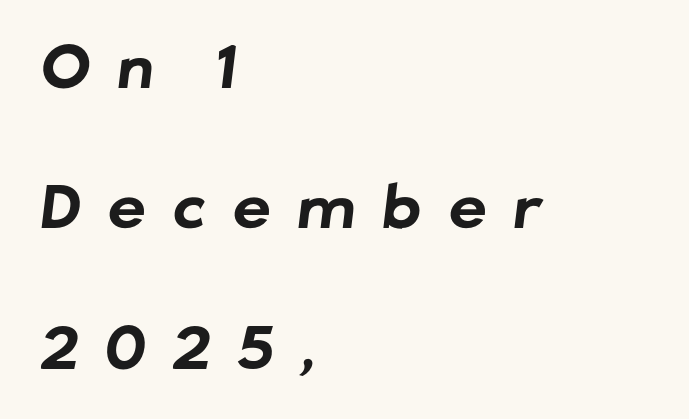
{"serif": "no", "bold": "yes", "weight": "bold", "width": "normal", "stroke_contrast": "low", "x_height": "medium", "monospaced": "no", "underline": "no", "align": "left", "line_spacing": "loose", "line_spacing_ratio": 2.38, "letter_spacing": "wide", "letter_spacing_em": 0.46, "glyph_px": 59}
